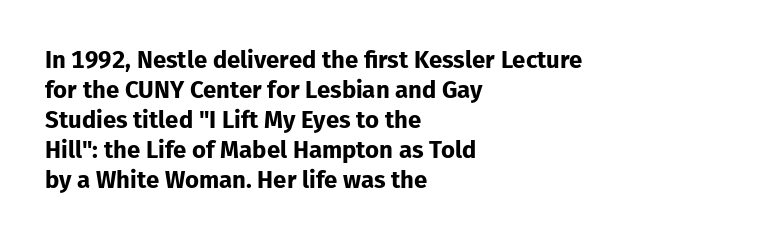
{"italic": "no", "bold": "yes", "underline": "no", "align": "left", "line_spacing": "normal", "line_spacing_ratio": 1.25, "letter_spacing": "normal", "letter_spacing_em": 0.0, "glyph_px": 24}
